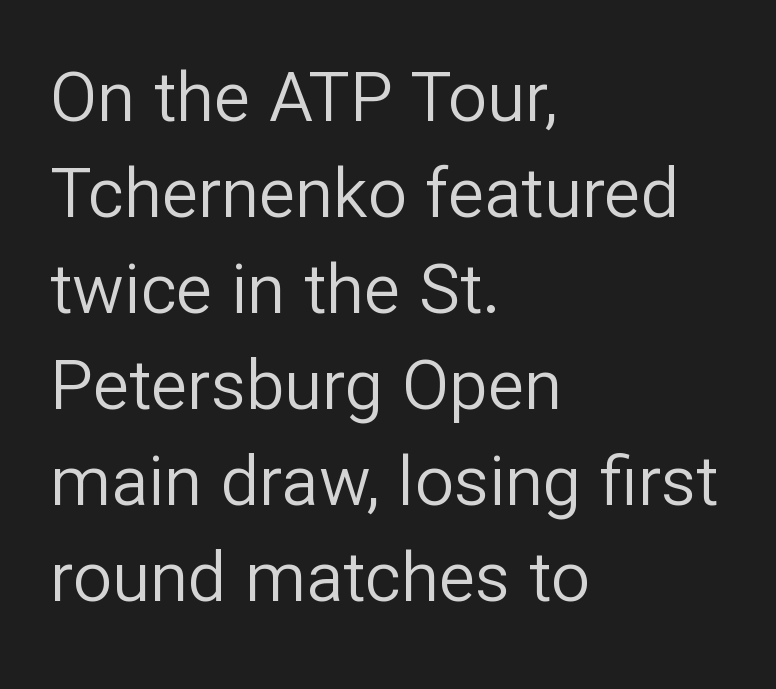
The paragraph shown leans on its left margin. You can tell it's not italic because the verticals are truly vertical. I'd call this a sans setting — the letters go barefoot. Spacing between characters is what you'd get straight out of the box.
